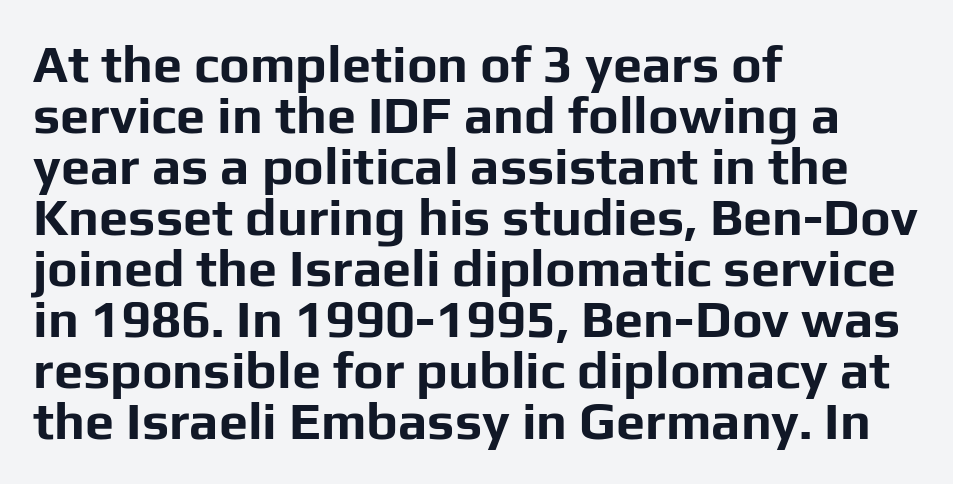
Q: Is the text bold? A: Yes.
Q: Is the text italic (slanted)? A: No, it is upright.
Q: Is the typeface a serif or a sans-serif typeface? A: Sans-serif.
Q: Is the text underlined? A: No.
Q: How is the paragraph aligned? A: Left-aligned.
Q: Is the spacing between letters normal or unusually wide? A: Normal.
Q: Is the spacing between lines tight, normal or loose? A: Tight.
Q: Width (condensed, normal, or wide)? A: Normal.
Q: Stroke contrast? A: Low.
Q: x-height? A: Medium.
Q: Monospaced? A: No.
